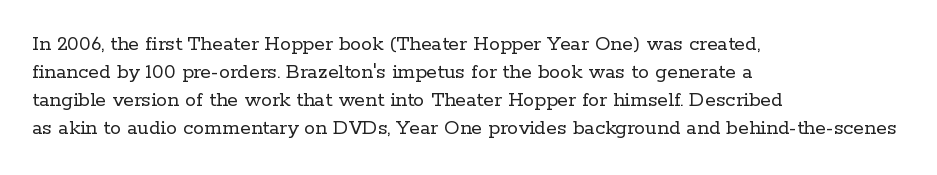
Q: Is the text bold? A: No.
Q: Is the text italic (slanted)? A: No, it is upright.
Q: Is the text underlined? A: No.
Q: How is the paragraph aligned? A: Left-aligned.
Q: Is the spacing between letters normal or unusually wide? A: Normal.
Q: Is the spacing between lines tight, normal or loose? A: Normal.
